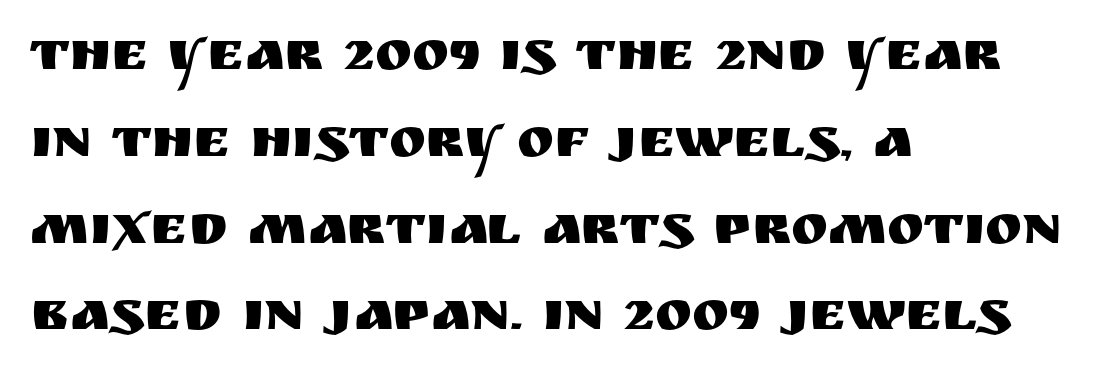
A sans-serif font was chosen for this passage. Proportional: the letters do not fall into vertical columns. Line beginnings align vertically; line endings do not. Check under the words: just untouched page.
